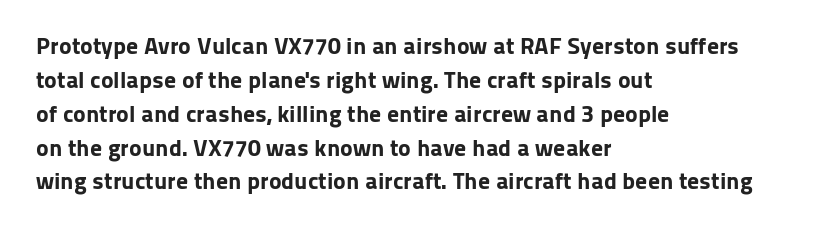
Q: Is the text bold? A: Yes.
Q: Is the text italic (slanted)? A: No, it is upright.
Q: Is the text underlined? A: No.
Q: How is the paragraph aligned? A: Left-aligned.
Q: Is the spacing between letters normal or unusually wide? A: Normal.
Q: Is the spacing between lines tight, normal or loose? A: Normal.
